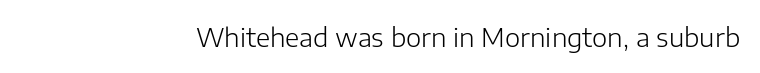
The image shows 26 px text type, upright; set normal letter spacing, not underlined.
